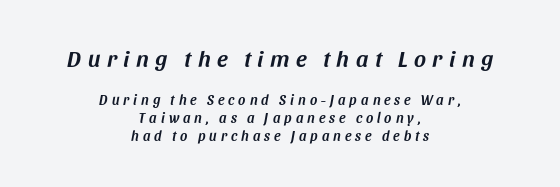
Q: Is the text italic (slanted)? A: Yes, it leans right by about 11 degrees.
Q: Is the text underlined? A: No.
Q: How is the paragraph aligned? A: Centered.
Q: Is the spacing between letters normal or unusually wide? A: Unusually wide.
Q: Is the spacing between lines tight, normal or loose? A: Normal.
Q: Which block of text is set in a larger size, the first (top) or the second (bottom)? A: The first (top) one.
